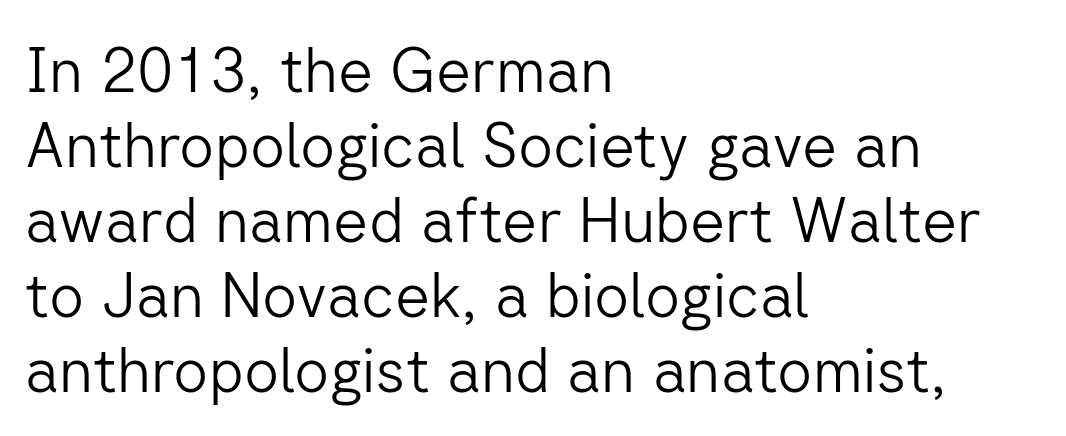
The image shows 61 px light sans-serif type, upright; set left-aligned, line spacing 1.23x, normal letter spacing, not underlined; low stroke contrast and a medium x-height.
